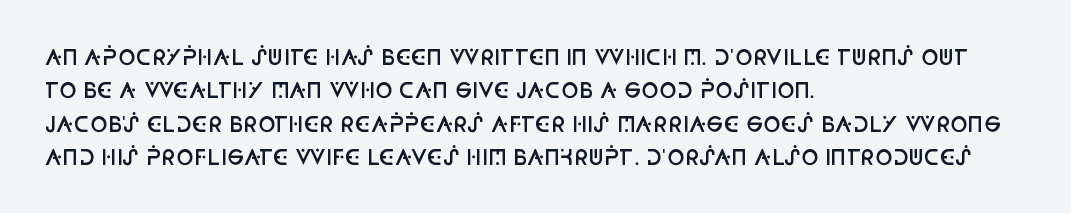
Q: Is the text bold? A: Semi-bold.
Q: Is the text italic (slanted)? A: No, it is upright.
Q: Is the text underlined? A: No.
Q: How is the paragraph aligned? A: Left-aligned.
Q: Is the spacing between letters normal or unusually wide? A: Normal.
Q: Is the spacing between lines tight, normal or loose? A: Normal.
